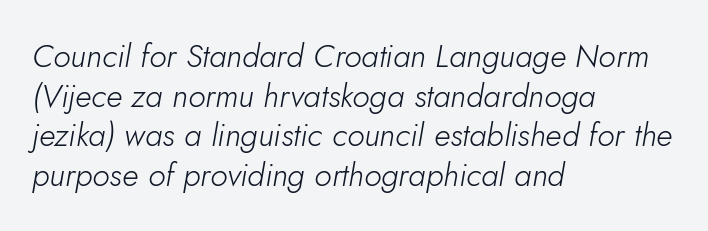
{"italic": "yes", "lean": "right", "slant_degrees": 5, "bold": "no", "weight": "light", "width": "normal", "stroke_contrast": "low", "x_height": "small", "monospaced": "no", "underline": "no", "align": "left", "line_spacing_ratio": 1.24, "letter_spacing": "normal", "letter_spacing_em": 0.0, "glyph_px": 32}
